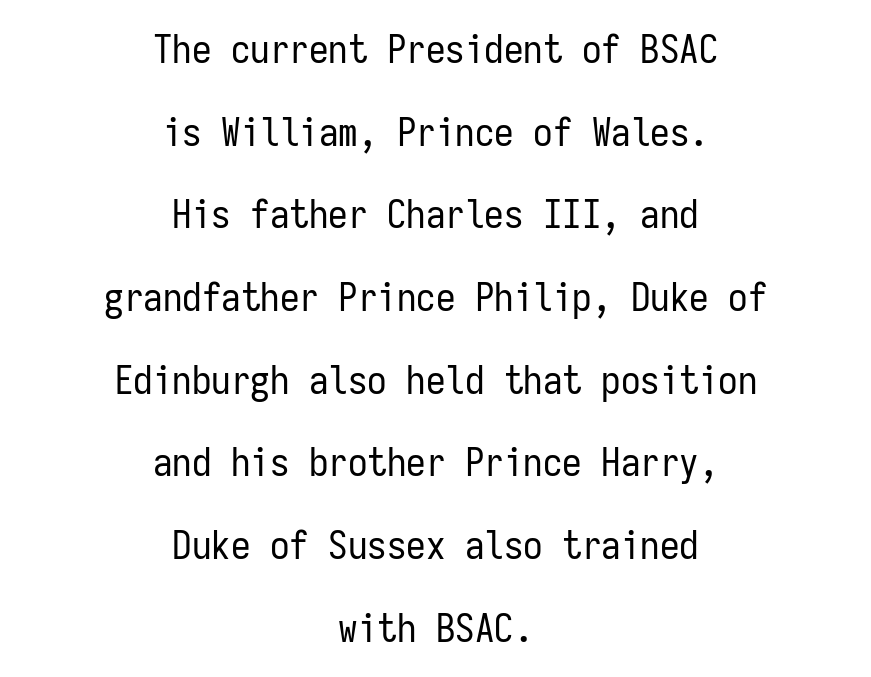
{"serif": "no", "italic": "no", "bold": "no", "weight": "regular", "width": "condensed", "stroke_contrast": "low", "x_height": "medium", "monospaced": "yes", "underline": "no", "align": "center", "line_spacing": "loose", "line_spacing_ratio": 2.12, "letter_spacing": "normal", "letter_spacing_em": 0.0, "glyph_px": 39}
